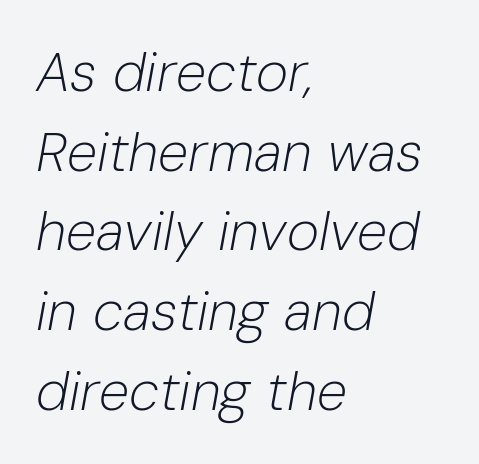
The image shows 55 px light type, italic (leaning right); set left-aligned, normal line spacing (1.45x), normal letter spacing, not underlined; low stroke contrast and a medium x-height.
